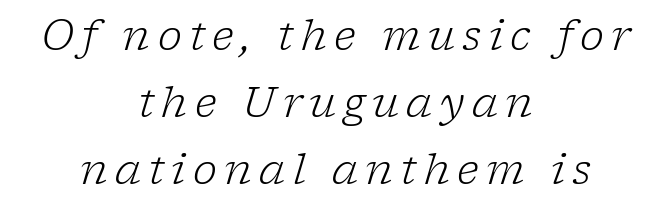
{"serif": "yes", "italic": "yes", "lean": "right", "slant_degrees": 17, "bold": "no", "weight": "light", "width": "normal", "stroke_contrast": "low", "x_height": "medium", "monospaced": "no", "underline": "no", "align": "center", "line_spacing": "normal", "line_spacing_ratio": 1.63, "glyph_px": 41}
